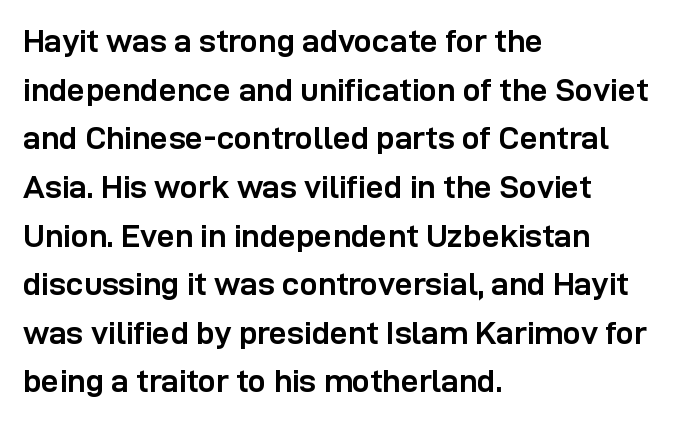
{"serif": "no", "italic": "no", "bold": "yes", "weight": "semibold", "width": "normal", "stroke_contrast": "low", "x_height": "medium", "monospaced": "no", "underline": "no", "align": "left", "line_spacing": "normal", "line_spacing_ratio": 1.52, "letter_spacing": "normal", "letter_spacing_em": 0.0, "glyph_px": 32}
